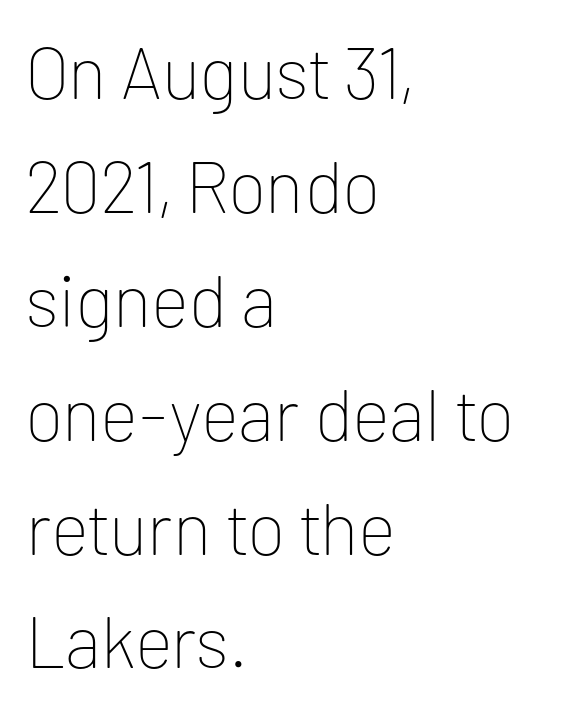
{"serif": "no", "italic": "no", "bold": "no", "weight": "thin", "width": "normal", "stroke_contrast": "low", "x_height": "medium", "monospaced": "no", "underline": "no", "align": "left", "line_spacing": "normal", "line_spacing_ratio": 1.56, "letter_spacing": "normal", "letter_spacing_em": 0.0, "glyph_px": 73}
